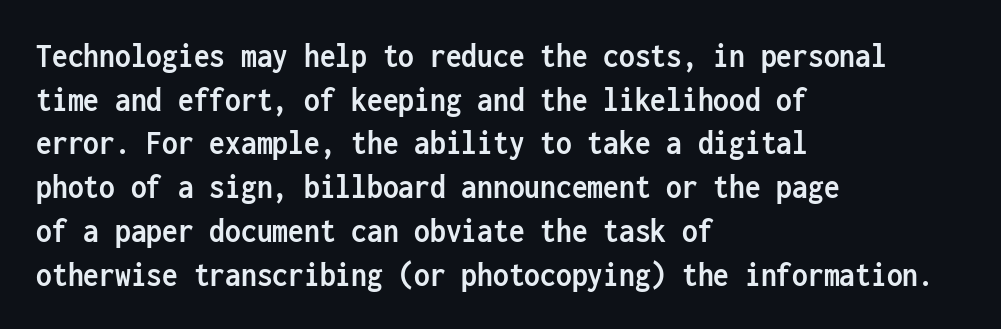
The face used here has the dense, thick strokes of a bold. Notice how the stems are strictly vertical — no italics here. A bare baseline throughout the passage. In CSS terms this would be text-align: left. Characters follow at the spacing the type designer built in. One glance says typical: line gaps are just what's usual.
